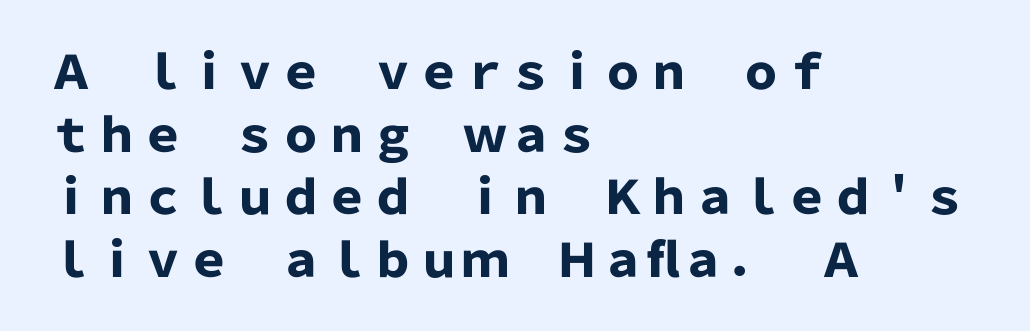
The image shows 46 px heavy sans-serif type, upright; set left-aligned, normal line spacing (1.36x), normal letter spacing, not underlined; low stroke contrast and a medium x-height.
